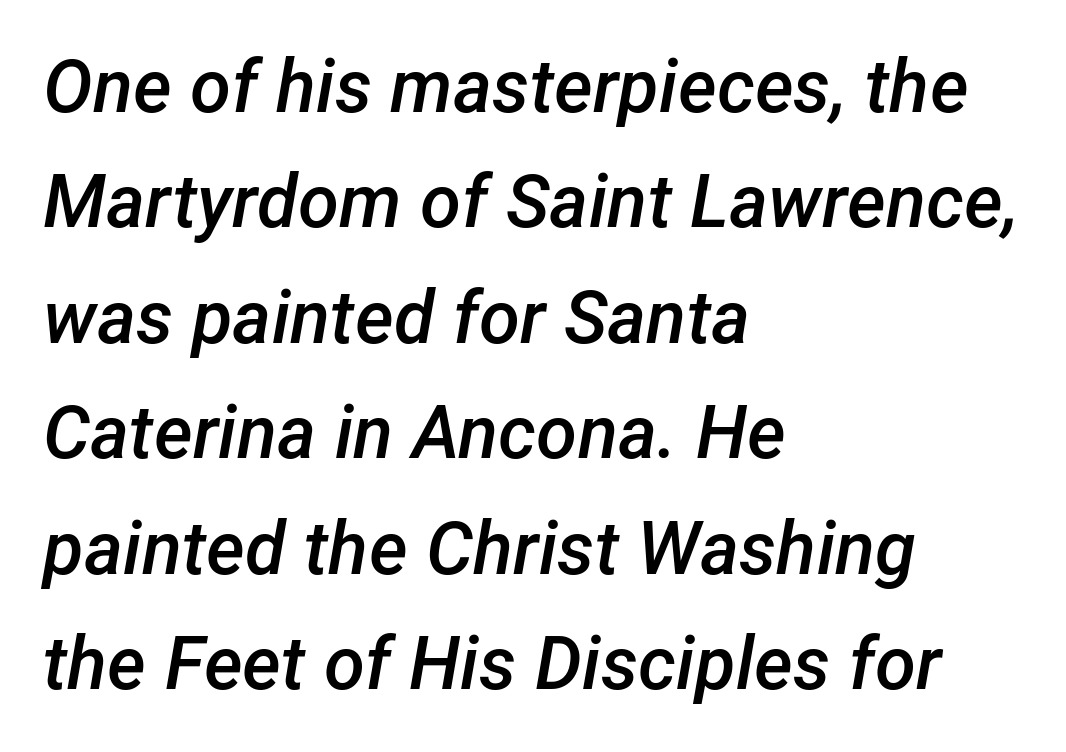
The image shows 74 px semibold type, italic (leaning right); set left-aligned, normal line spacing (1.56x), normal letter spacing, not underlined; low stroke contrast and a medium x-height.
